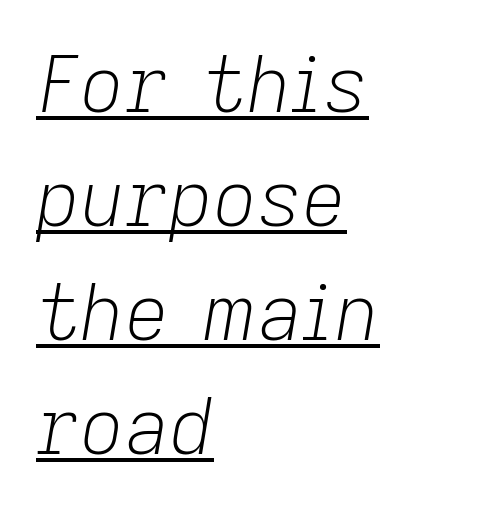
Baseline-to-baseline distance is the conventional proportion of letter height. Heaviness? Minimal to ordinary, like unemphasized prose. The rendering uses natural spacing where letterforms have individual widths. The ragged edge is on the right, which tells us the setting is flush left. Has an underline been added? It has. Observe the lean: these are italic letterforms.
